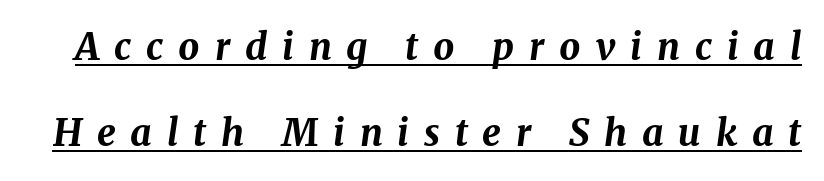
Q: Is the text bold? A: Yes.
Q: Is the text italic (slanted)? A: Yes, it leans right by about 8 degrees.
Q: Is the text underlined? A: Yes.
Q: Is the spacing between letters normal or unusually wide? A: Unusually wide.
Q: Is the spacing between lines tight, normal or loose? A: Loose.
Q: Width (condensed, normal, or wide)? A: Normal.
Q: Stroke contrast? A: Medium.
Q: x-height? A: Medium.
Q: Monospaced? A: No.
